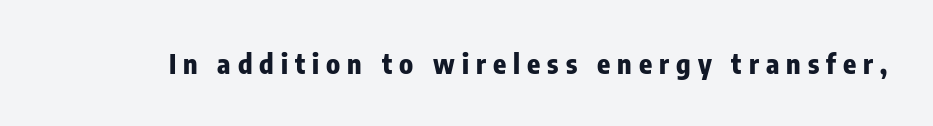
{"italic": "no", "bold": "yes", "underline": "no", "letter_spacing": "wide", "letter_spacing_em": 0.26, "glyph_px": 27}
